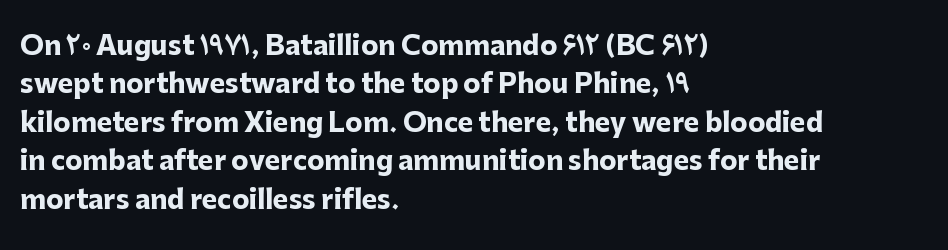
Q: Is the text bold? A: Yes.
Q: Is the text italic (slanted)? A: No, it is upright.
Q: Is the text underlined? A: No.
Q: How is the paragraph aligned? A: Left-aligned.
Q: Is the spacing between letters normal or unusually wide? A: Normal.
Q: Is the spacing between lines tight, normal or loose? A: Normal.
